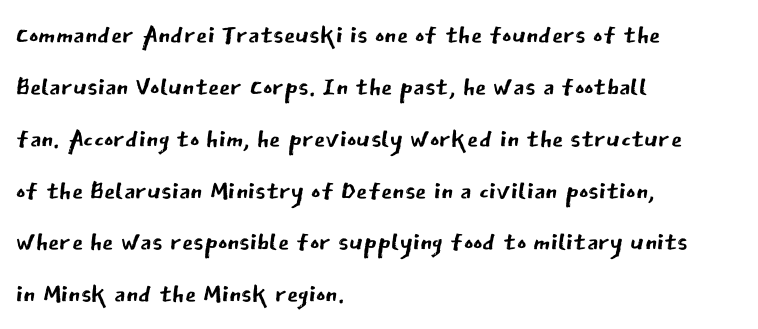
{"serif": "no", "italic": "no", "bold": "no", "weight": "regular", "width": "normal", "stroke_contrast": "low", "x_height": "medium", "monospaced": "no", "underline": "no", "align": "left", "line_spacing": "normal", "line_spacing_ratio": 1.44, "letter_spacing": "normal", "letter_spacing_em": 0.0, "glyph_px": 36}
